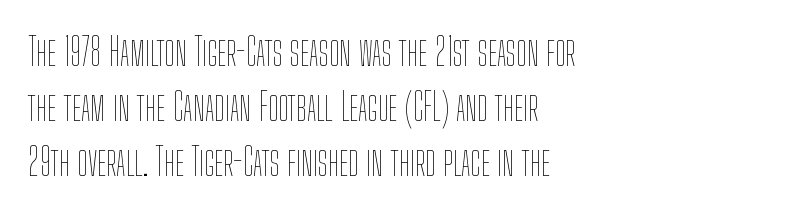
The image shows 38 px thin, condensed type, upright; set left-aligned, normal line spacing (1.45x), normal letter spacing, not underlined; low stroke contrast and a medium x-height.
